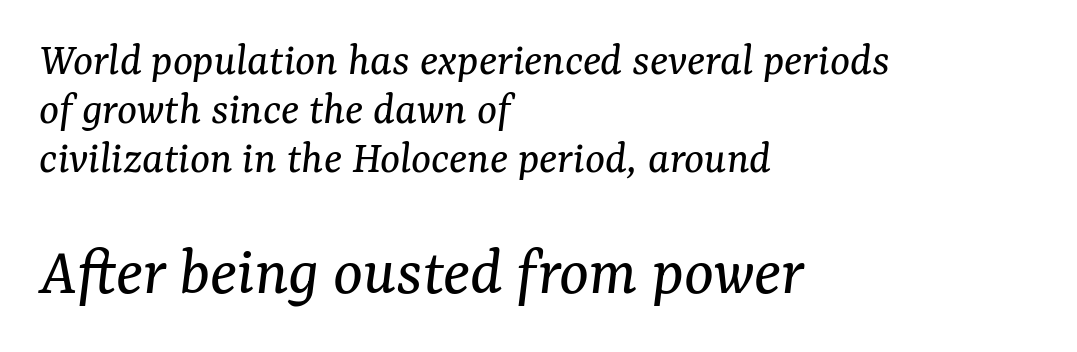
Vertically, the passage feels compressed, each row crowding the next. The strip under each line holds only bare page. Reading down the block, your eye returns to a fixed left position each line. Tracking value appears to be zero — textbook default spacing. The passage shown is typeset with a serif family.
